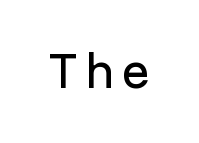
Q: Is the text italic (slanted)? A: No, it is upright.
Q: Is the typeface a serif or a sans-serif typeface? A: Sans-serif.
Q: Is the text underlined? A: No.
Q: Width (condensed, normal, or wide)? A: Normal.
Q: Stroke contrast? A: Low.
Q: x-height? A: Medium.
Q: Monospaced? A: Yes.
